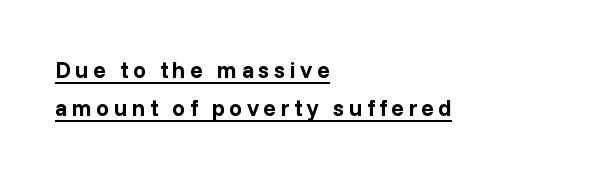
{"italic": "no", "bold": "yes", "underline": "yes", "align": "left", "line_spacing": "normal", "line_spacing_ratio": 1.66, "glyph_px": 23}
